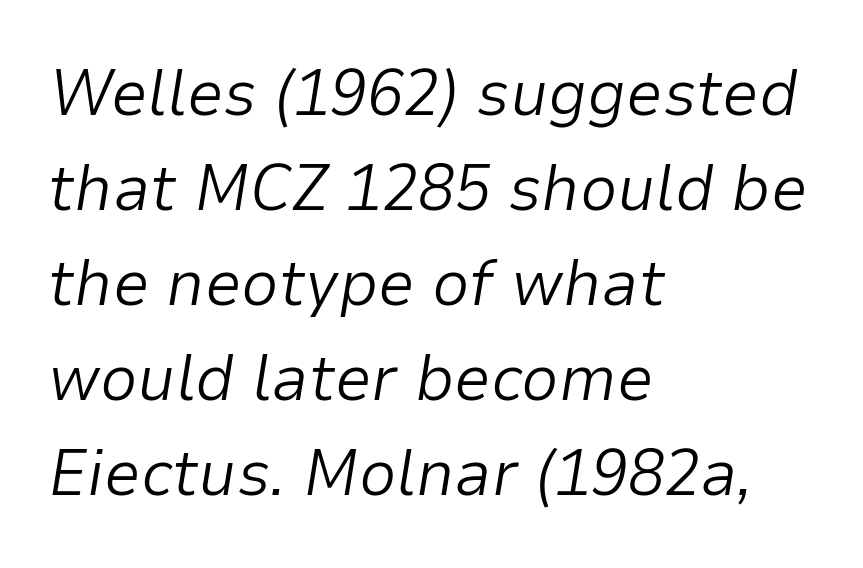
{"italic": "yes", "lean": "right", "slant_degrees": 9, "bold": "no", "weight": "light", "width": "normal", "stroke_contrast": "low", "x_height": "medium", "monospaced": "no", "underline": "no", "align": "left", "line_spacing": "normal", "line_spacing_ratio": 1.44, "letter_spacing": "normal", "letter_spacing_em": 0.0, "glyph_px": 66}
